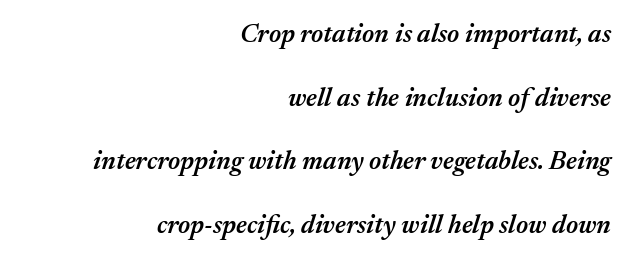
Q: Is the text bold? A: Semi-bold.
Q: Is the text italic (slanted)? A: Yes, it leans right by about 17 degrees.
Q: Is the text underlined? A: No.
Q: How is the paragraph aligned? A: Right-aligned.
Q: Is the spacing between letters normal or unusually wide? A: Normal.
Q: Is the spacing between lines tight, normal or loose? A: Loose.
